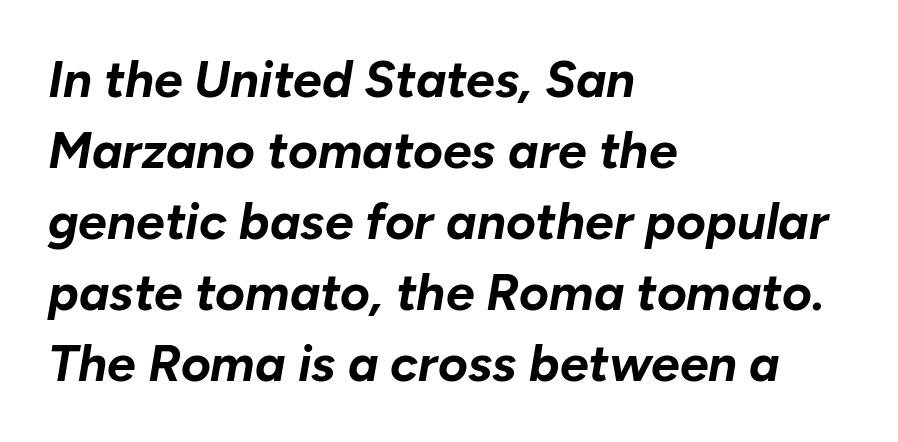
The designer left line spacing at the default. Look at the tracking — it's just the regular setting, nothing added. The paragraph has a hard left edge and a soft right edge. Decoration check: the copy has no underline. The axis of the letterforms is tilted away from vertical. Strokes here are thick enough to call this a true bold.
